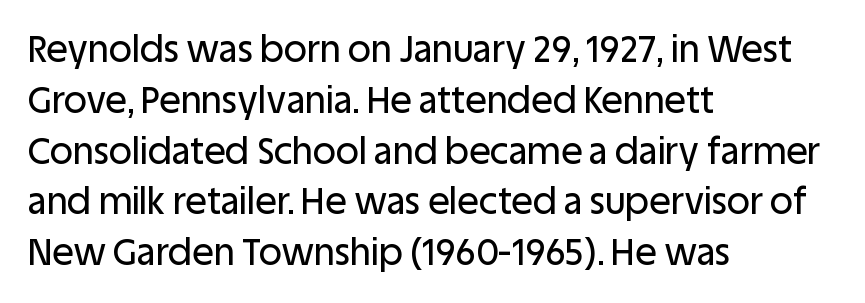
{"serif": "no", "italic": "no", "width": "normal", "stroke_contrast": "low", "x_height": "large", "monospaced": "no", "underline": "no", "align": "left", "line_spacing": "normal", "line_spacing_ratio": 1.41, "letter_spacing": "normal", "letter_spacing_em": 0.0, "glyph_px": 36}
